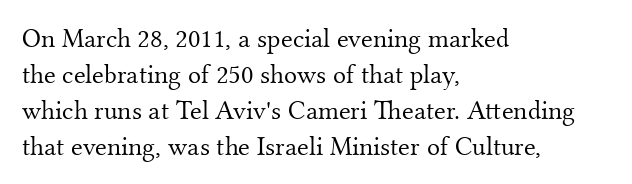
{"italic": "no", "bold": "no", "underline": "no", "align": "left", "line_spacing": "normal", "line_spacing_ratio": 1.33, "letter_spacing": "normal", "letter_spacing_em": 0.0, "glyph_px": 27}
